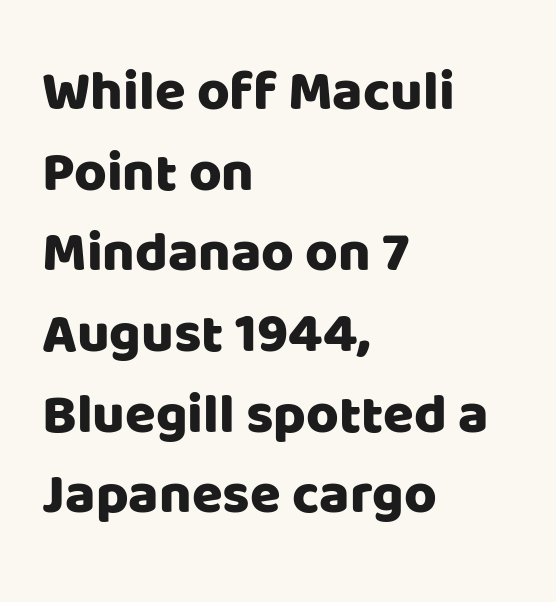
In terms of letterspacing, this is plain default setting. The lines are quadded left. The zone under the glyphs is completely vacant. How would I describe the line gaps? Plain and ordinary.
